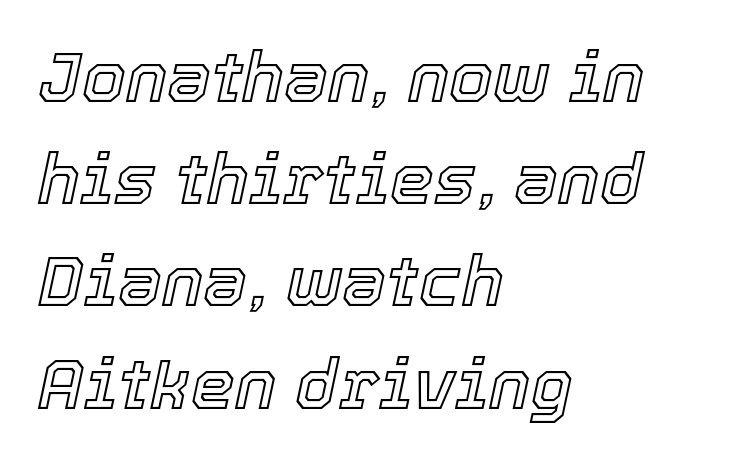
If you drew a line through each stem, it would be angled. The strip under each line holds only bare page. A typesetter would call this zero additional tracking. Regular leading.
